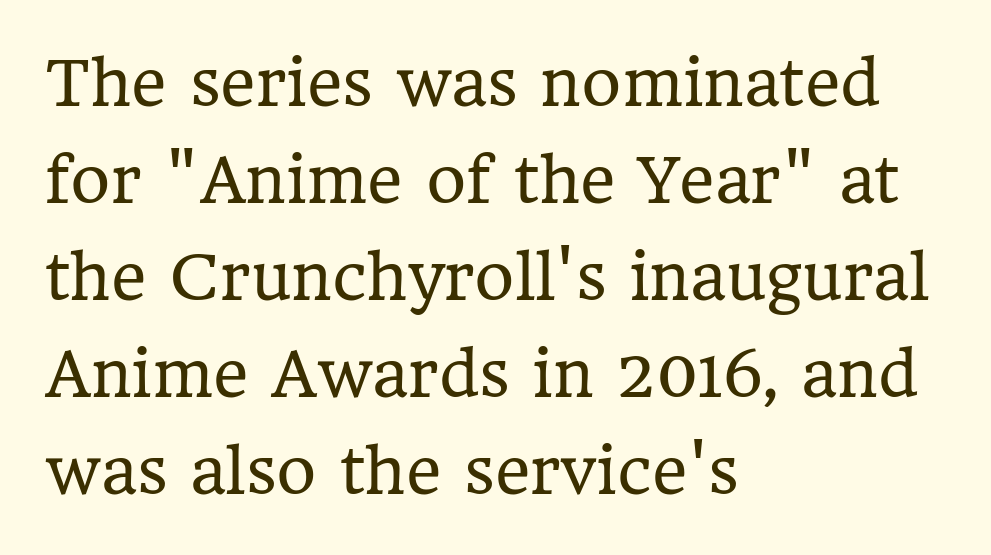
Inter-character spacing is left at the font's built-in metrics. Note: serifs present on the glyphs. Where is the straight margin? On the left. Proportional: the letters do not fall into vertical columns. This is roman type, the default non-slanted kind. If you measured baseline to baseline, you'd find a middling distance.
